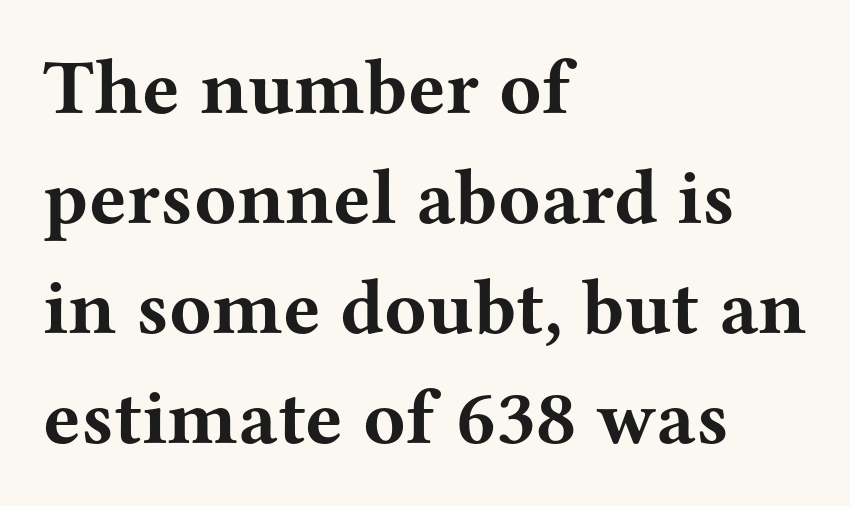
You could not count columns in this text — the font is proportionally spaced. Here the glyphs are tracked normally, forming tight word shapes. Line beginnings align vertically; line endings do not. To sum up the face: it has serifs.
